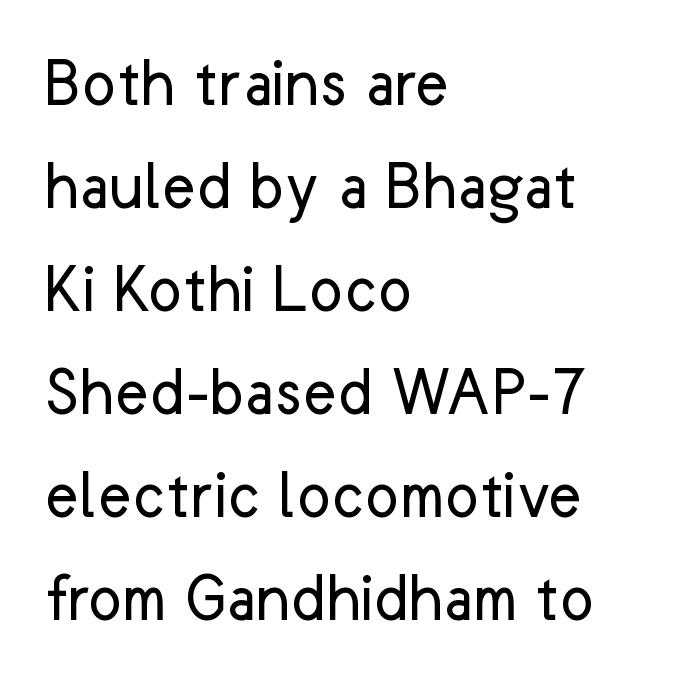
The face used here is proportionally spaced, like ordinary book or web type. The font's upright variant was chosen for this text. Left-aligned paragraph, ragged on the right. This block has exactly the height ordinary leading produces. Words float on clear page, feet unadorned.
